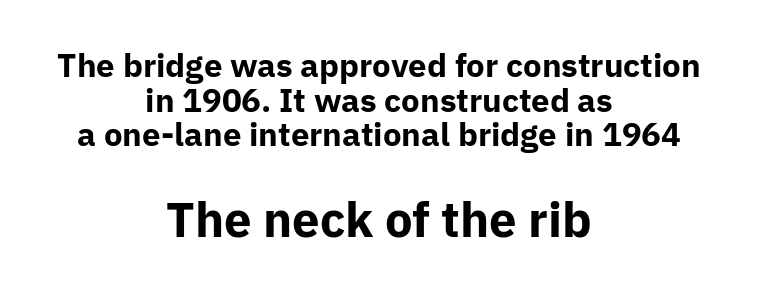
{"serif": "no", "italic": "no", "bold": "yes", "weight": "bold", "width": "normal", "stroke_contrast": "low", "x_height": "medium", "monospaced": "no", "underline": "no", "align": "center", "line_spacing": "tight", "line_spacing_ratio": 1.05, "letter_spacing": "normal", "letter_spacing_em": 0.0, "larger_block": "second", "size_ratio": 1.48, "glyph_px": 49}
